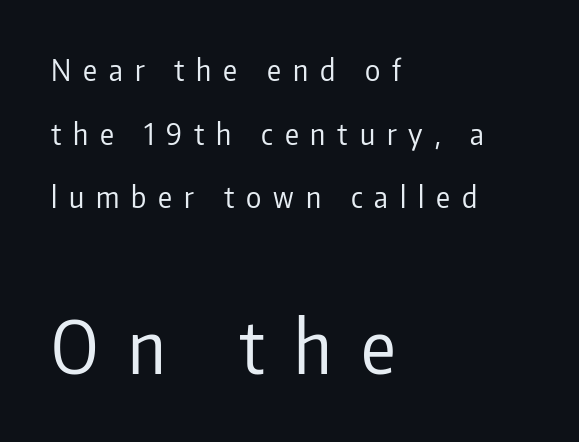
Q: Is the text bold? A: No.
Q: Is the text italic (slanted)? A: No, it is upright.
Q: Is the typeface a serif or a sans-serif typeface? A: Sans-serif.
Q: Is the text underlined? A: No.
Q: How is the paragraph aligned? A: Left-aligned.
Q: Is the spacing between letters normal or unusually wide? A: Unusually wide.
Q: Is the spacing between lines tight, normal or loose? A: Loose.
Q: Which block of text is set in a larger size, the first (top) or the second (bottom)? A: The second (bottom) one.
Q: Width (condensed, normal, or wide)? A: Condensed.
Q: Stroke contrast? A: Low.
Q: x-height? A: Medium.
Q: Monospaced? A: No.
